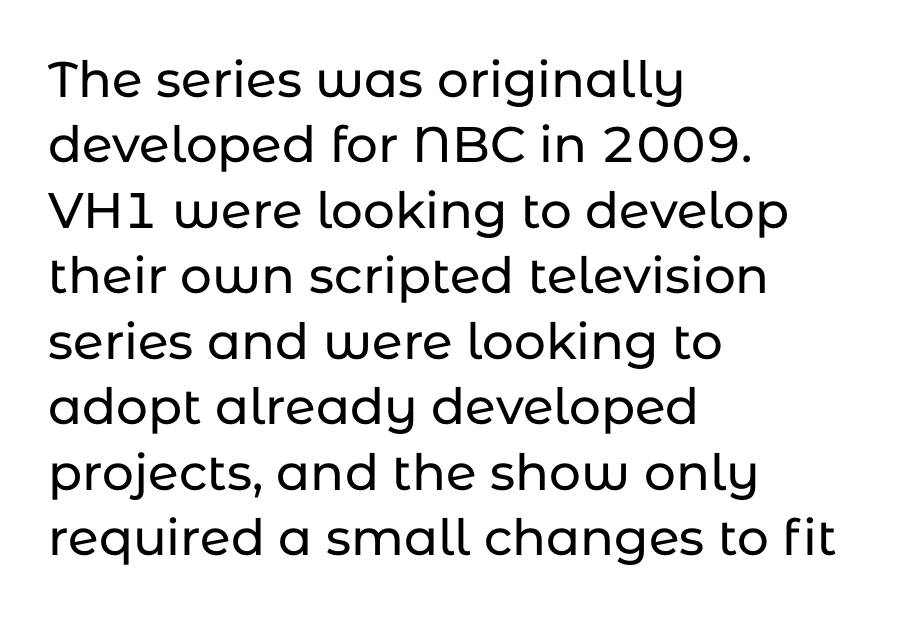
{"serif": "no", "italic": "no", "width": "normal", "stroke_contrast": "low", "x_height": "medium", "monospaced": "no", "underline": "no", "align": "left", "line_spacing": "normal", "line_spacing_ratio": 1.31, "letter_spacing": "normal", "letter_spacing_em": 0.0, "glyph_px": 50}
